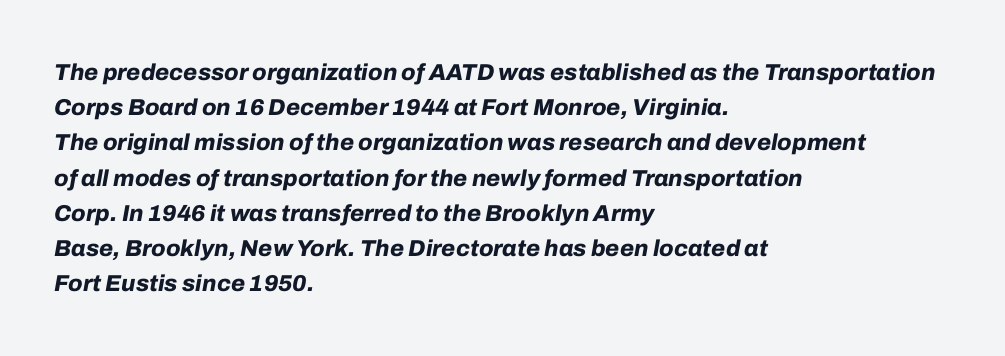
Q: Is the text bold? A: Yes.
Q: Is the text italic (slanted)? A: Yes, it leans right by about 10 degrees.
Q: Is the text underlined? A: No.
Q: How is the paragraph aligned? A: Left-aligned.
Q: Is the spacing between letters normal or unusually wide? A: Normal.
Q: Is the spacing between lines tight, normal or loose? A: Normal.
